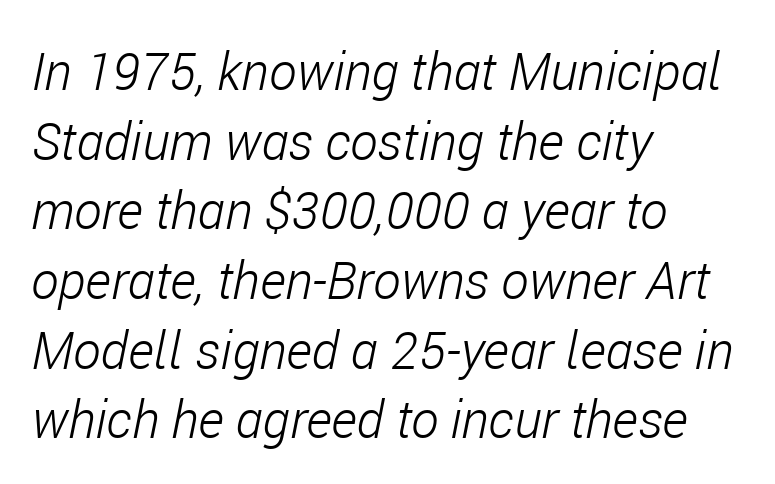
Q: Is the text bold? A: No.
Q: Is the text italic (slanted)? A: Yes, it leans right by about 11 degrees.
Q: Is the text underlined? A: No.
Q: How is the paragraph aligned? A: Left-aligned.
Q: Is the spacing between letters normal or unusually wide? A: Normal.
Q: Is the spacing between lines tight, normal or loose? A: Normal.
Q: Width (condensed, normal, or wide)? A: Condensed.
Q: Stroke contrast? A: Low.
Q: x-height? A: Medium.
Q: Monospaced? A: No.
